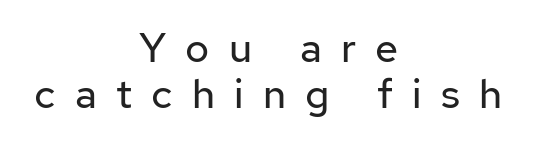
Do the characters align in a grid? No, the font is proportional. The weight would be labelled regular, book, light, or lighter still. The passage shown is typeset with a sans-serif family. If you drew a line through each stem, it would be perfectly vertical.
